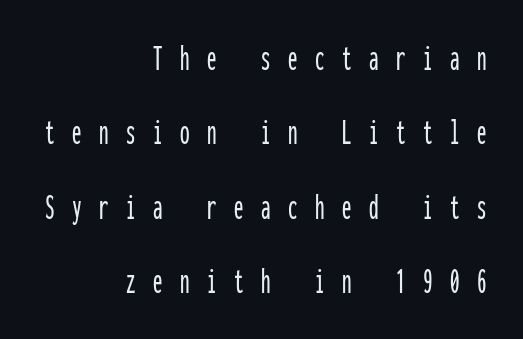
When letters stand straight like this, we call the style roman or upright. This is sans-serif lettering, the kind often seen on screens and signage. The lines are spread far apart with generous leading. These lines have a slow, spaced-out rhythm from letter to letter. Type without underlining. All the whitespace from short lines collects on the left.
